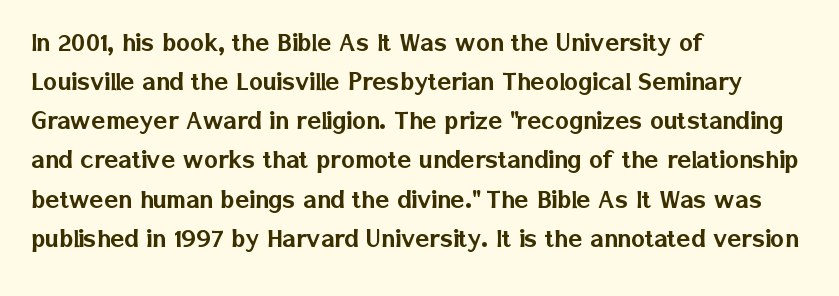
Q: Is the text italic (slanted)? A: No, it is upright.
Q: Is the typeface a serif or a sans-serif typeface? A: Sans-serif.
Q: Is the text underlined? A: No.
Q: How is the paragraph aligned? A: Left-aligned.
Q: Is the spacing between letters normal or unusually wide? A: Normal.
Q: Is the spacing between lines tight, normal or loose? A: Normal.
Q: Width (condensed, normal, or wide)? A: Normal.
Q: Stroke contrast? A: Low.
Q: x-height? A: Medium.
Q: Monospaced? A: No.
